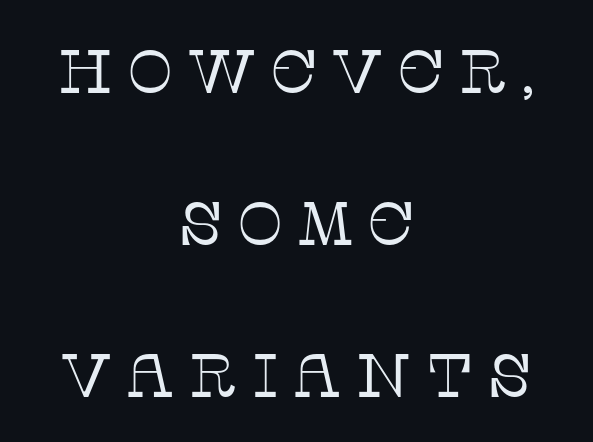
Q: Is the text bold? A: No.
Q: Is the text italic (slanted)? A: No, it is upright.
Q: Is the typeface a serif or a sans-serif typeface? A: Serif.
Q: Is the text underlined? A: No.
Q: How is the paragraph aligned? A: Centered.
Q: Is the spacing between letters normal or unusually wide? A: Unusually wide.
Q: Is the spacing between lines tight, normal or loose? A: Loose.
Q: Width (condensed, normal, or wide)? A: Normal.
Q: Stroke contrast? A: Low.
Q: x-height? A: Large.
Q: Monospaced? A: No.
